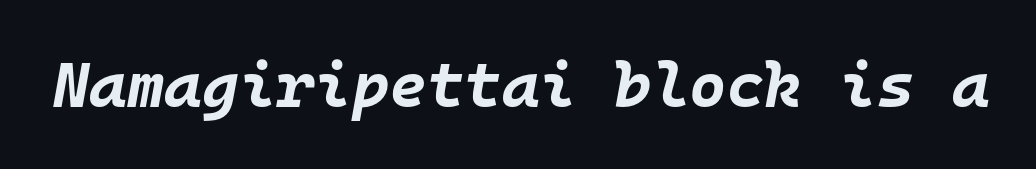
{"italic": "yes", "lean": "right", "slant_degrees": 10, "bold": "yes", "weight": "bold", "width": "normal", "stroke_contrast": "low", "x_height": "large", "monospaced": "yes", "underline": "no", "letter_spacing": "normal", "letter_spacing_em": 0.0, "glyph_px": 64}
